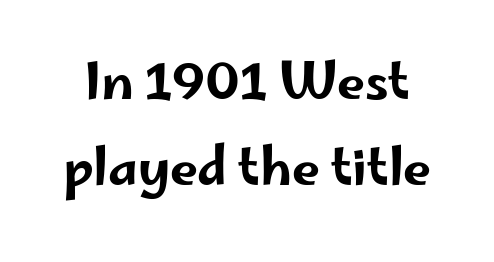
Each letter keeps its own natural width here, so spacing adapts to shape. The type is set solid horizontally, with unmodified tracking. Descenders are the only things crossing below the line. If you drew a line through each stem, it would be perfectly vertical. Typographically, this falls in the sans-serif category.
